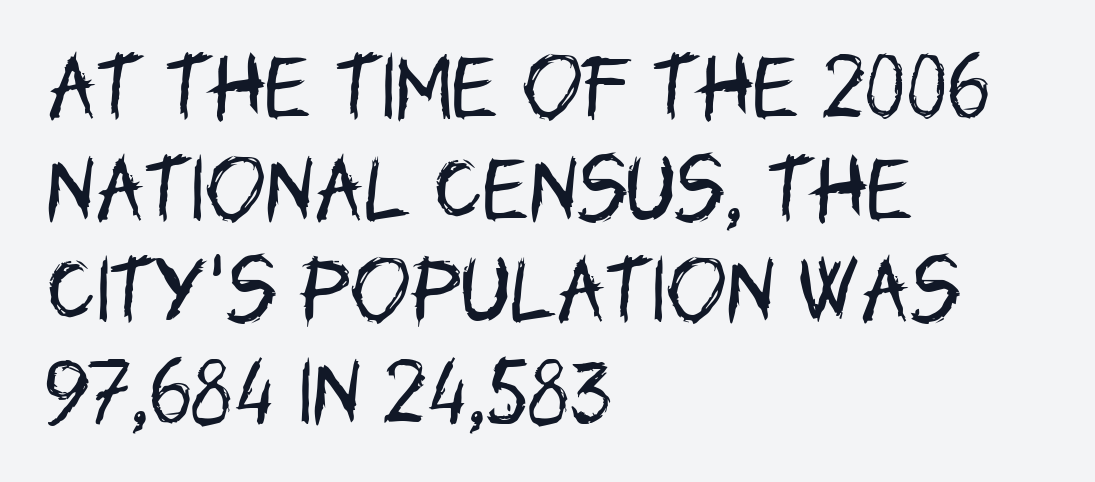
{"serif": "no", "italic": "no", "bold": "no", "weight": "regular", "width": "condensed", "stroke_contrast": "low", "x_height": "large", "monospaced": "no", "underline": "no", "align": "left", "line_spacing": "normal", "line_spacing_ratio": 1.41, "letter_spacing": "normal", "letter_spacing_em": 0.0, "glyph_px": 72}
